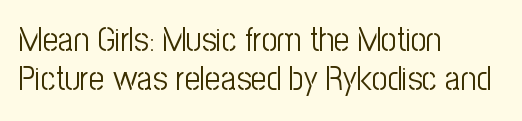
Q: Is the text bold? A: No.
Q: Is the text italic (slanted)? A: No, it is upright.
Q: Is the typeface a serif or a sans-serif typeface? A: Sans-serif.
Q: Is the text underlined? A: No.
Q: How is the paragraph aligned? A: Left-aligned.
Q: Is the spacing between letters normal or unusually wide? A: Normal.
Q: Is the spacing between lines tight, normal or loose? A: Tight.
Q: Width (condensed, normal, or wide)? A: Condensed.
Q: Stroke contrast? A: Low.
Q: x-height? A: Medium.
Q: Monospaced? A: No.
